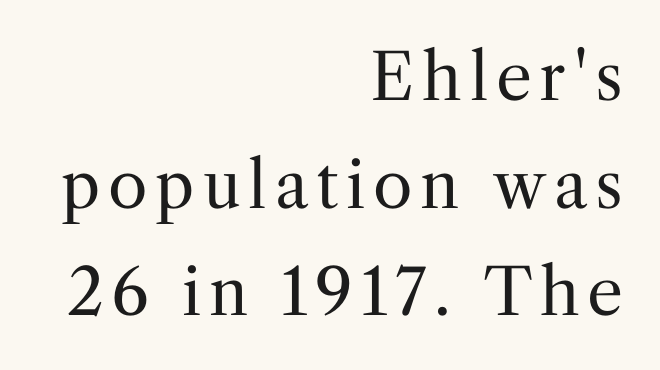
{"serif": "yes", "italic": "no", "bold": "no", "weight": "regular", "width": "normal", "stroke_contrast": "medium", "x_height": "medium", "monospaced": "no", "underline": "no", "align": "right", "line_spacing": "normal", "line_spacing_ratio": 1.68, "glyph_px": 64}
